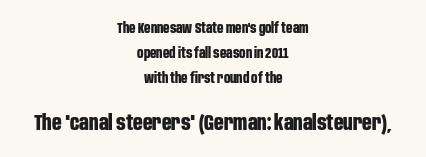
{"italic": "no", "bold": "yes", "underline": "no", "align": "center", "line_spacing_ratio": 1.78, "letter_spacing": "normal", "letter_spacing_em": 0.0, "larger_block": "second", "size_ratio": 1.5, "glyph_px": 21}
